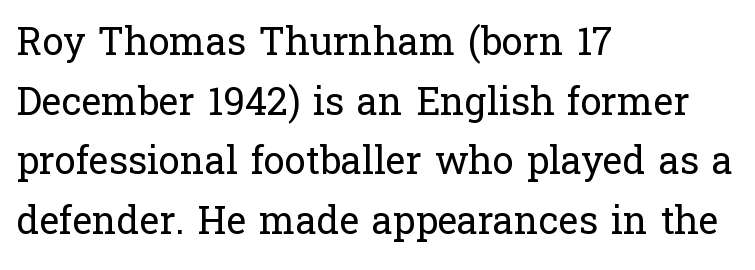
Yep, those are serifs on the letters. A light-to-regular cut is what we see here. Nobody touched the tracking dial on this one. The axis of the letterforms is exactly vertical. The line-height multiplier appears to be the usual default.
